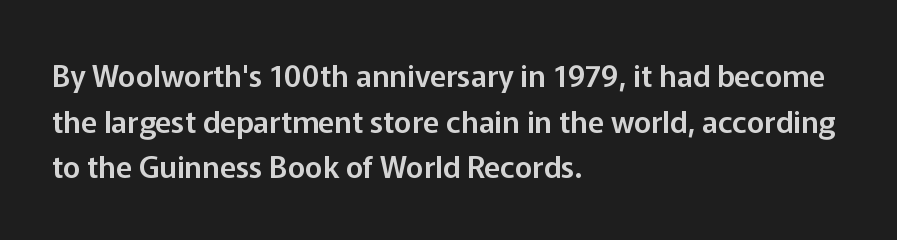
Line beginnings align vertically; line endings do not. The face used here is proportionally spaced, like ordinary book or web type. A normal amount of white space separates one row of letters from the next. Clear beneath every line of the passage. Students, note that the glyphs here touch the page at normal intervals. Font category for this specimen: sans-serif.
